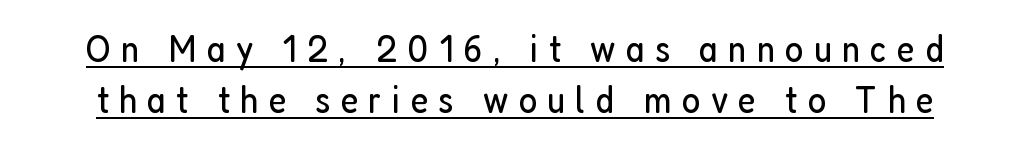
The image shows 39 px regular-weight, condensed sans-serif type, upright; set normal line spacing (1.3x), unusually wide letter spacing (+0.26 em), underlined; low stroke contrast and a medium x-height.
